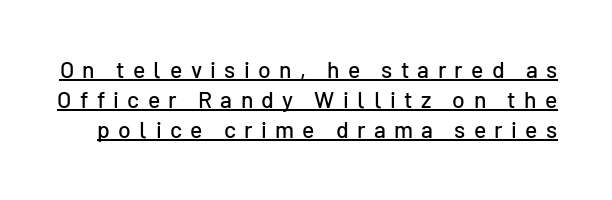
The image shows 23 px text type, upright; set normal line spacing (1.3x), unusually wide letter spacing (+0.36 em), underlined.
